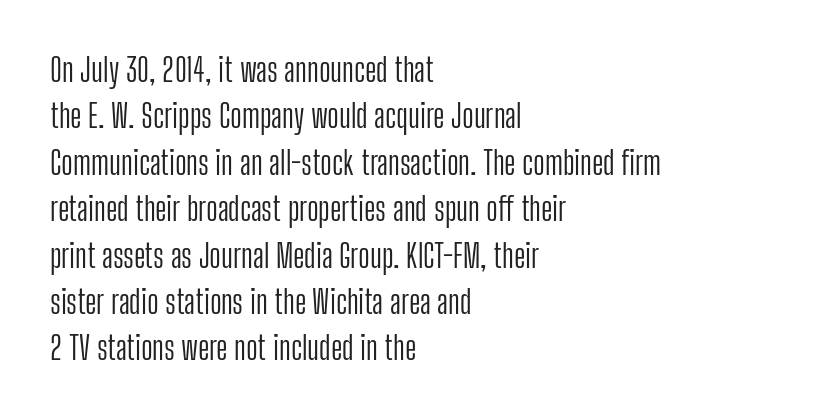
Q: Is the text bold? A: No.
Q: Is the text italic (slanted)? A: No, it is upright.
Q: Is the typeface a serif or a sans-serif typeface? A: Sans-serif.
Q: Is the text underlined? A: No.
Q: How is the paragraph aligned? A: Left-aligned.
Q: Is the spacing between letters normal or unusually wide? A: Normal.
Q: Is the spacing between lines tight, normal or loose? A: Normal.
Q: Width (condensed, normal, or wide)? A: Condensed.
Q: Stroke contrast? A: Low.
Q: x-height? A: Medium.
Q: Monospaced? A: No.
